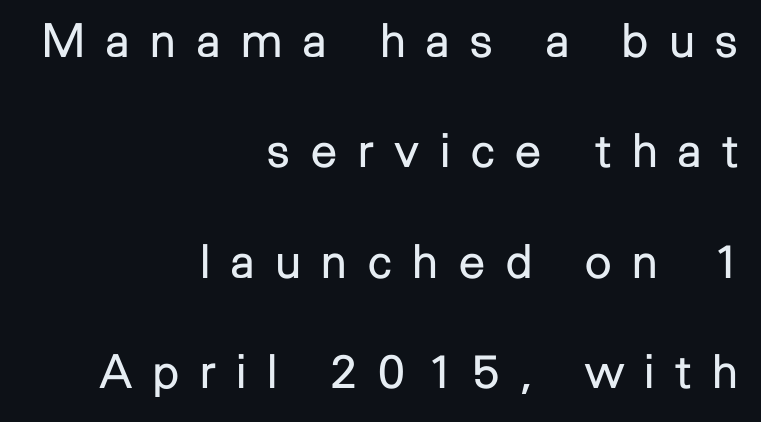
Do the letters lean? They stand straight. The font is comparable to plain body text, perhaps lighter. The block of text is sparse from top to bottom, with ample space between rows. Each letter keeps its own natural width here, so spacing adapts to shape. The type is letterspaced generously, with wide tracking. Unmarked baselines from the first word to the last.
